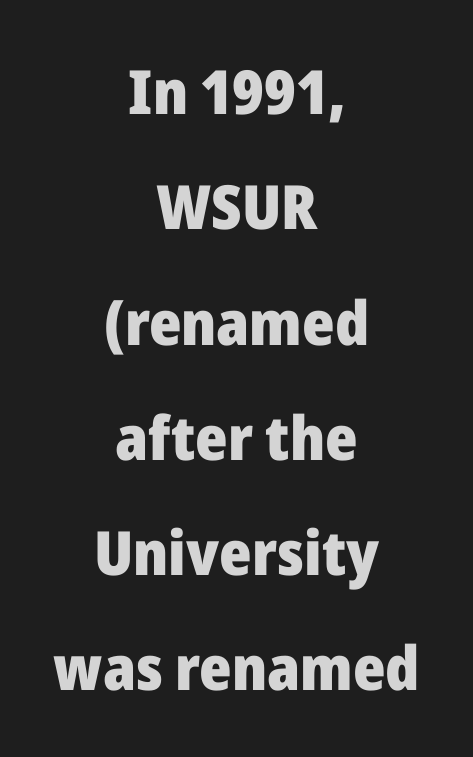
Q: Is the text bold? A: Yes.
Q: Is the text italic (slanted)? A: No, it is upright.
Q: Is the typeface a serif or a sans-serif typeface? A: Sans-serif.
Q: Is the text underlined? A: No.
Q: How is the paragraph aligned? A: Centered.
Q: Is the spacing between letters normal or unusually wide? A: Normal.
Q: Width (condensed, normal, or wide)? A: Normal.
Q: Stroke contrast? A: Low.
Q: x-height? A: Medium.
Q: Monospaced? A: No.
